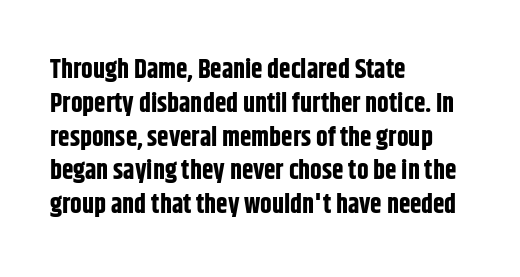
{"italic": "no", "bold": "yes", "underline": "no", "align": "left", "line_spacing": "normal", "line_spacing_ratio": 1.3, "letter_spacing": "normal", "letter_spacing_em": 0.0, "glyph_px": 26}
